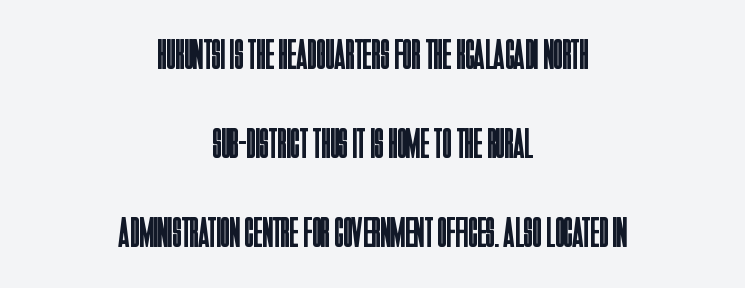
A roman cut, with each character standing at attention. On a weight scale, this lands at 450 or below. The paragraph has two soft edges and a firm central axis. The horizontal fit of the characters is conventional and even.
